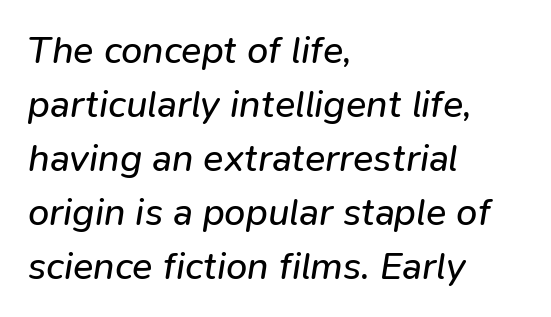
{"italic": "yes", "lean": "right", "slant_degrees": 9, "bold": "no", "weight": "regular", "width": "normal", "stroke_contrast": "low", "x_height": "medium", "monospaced": "no", "underline": "no", "align": "left", "line_spacing": "normal", "line_spacing_ratio": 1.42, "letter_spacing": "normal", "letter_spacing_em": 0.0, "glyph_px": 38}
